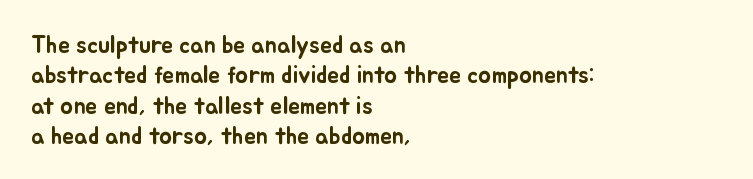
Unmarked baselines from the first word to the last. Short and long lines alike share a common starting point at left. The horizontal fit of the characters is conventional and even. Leading matches the norm, producing a regular column. In terms of posture, this sample is upright.
